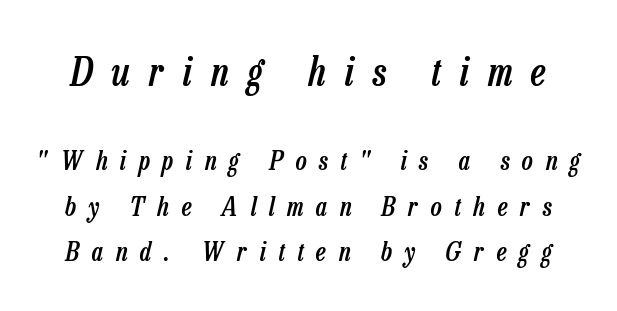
Q: Is the text bold? A: Semi-bold.
Q: Is the text italic (slanted)? A: Yes, it leans right by about 13 degrees.
Q: Is the text underlined? A: No.
Q: Is the spacing between letters normal or unusually wide? A: Unusually wide.
Q: Which block of text is set in a larger size, the first (top) or the second (bottom)? A: The first (top) one.
Q: Width (condensed, normal, or wide)? A: Condensed.
Q: Stroke contrast? A: Low.
Q: x-height? A: Medium.
Q: Monospaced? A: No.
